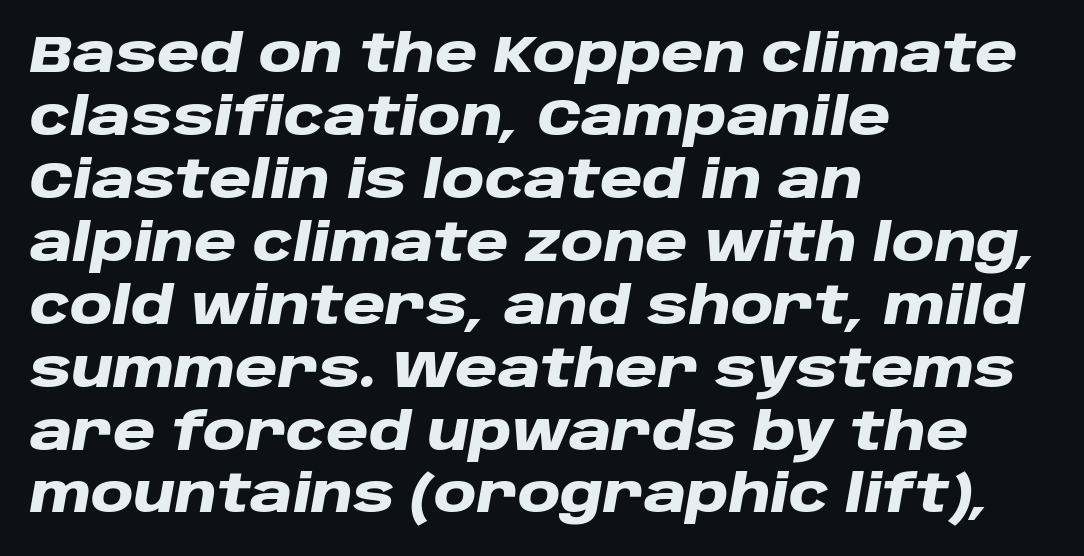
The sample has been set heavy, in full bold. No extra tracking has been applied to these lines. Reading down the block, your eye returns to a fixed left position each line. A bare baseline throughout the passage. In terms of posture, this sample is oblique. The passage shown is typed in a proportional face where columns would drift.
